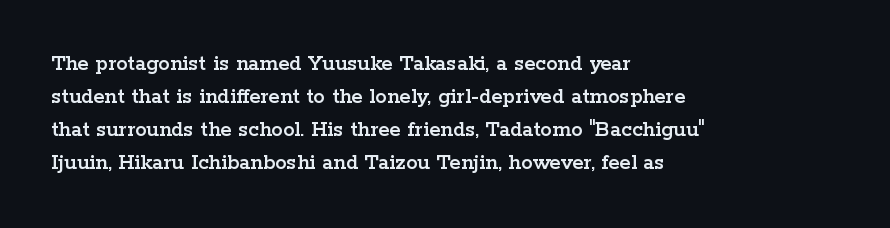
Q: Is the text italic (slanted)? A: No, it is upright.
Q: Is the text underlined? A: No.
Q: How is the paragraph aligned? A: Left-aligned.
Q: Is the spacing between letters normal or unusually wide? A: Normal.
Q: Is the spacing between lines tight, normal or loose? A: Normal.
